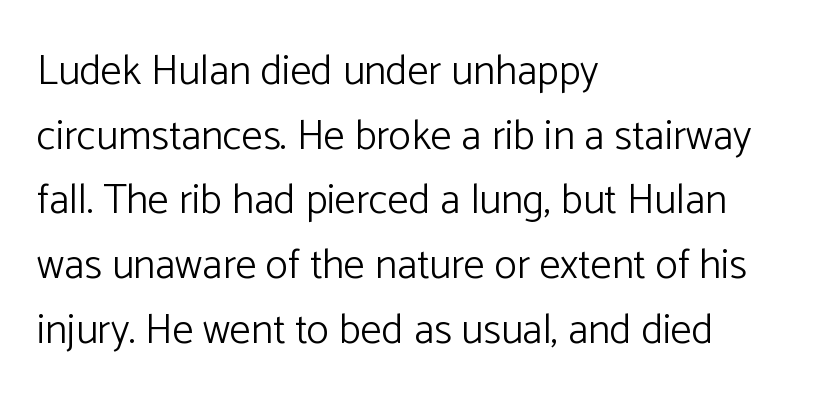
Q: Is the text bold? A: No.
Q: Is the text italic (slanted)? A: No, it is upright.
Q: Is the typeface a serif or a sans-serif typeface? A: Sans-serif.
Q: Is the text underlined? A: No.
Q: How is the paragraph aligned? A: Left-aligned.
Q: Is the spacing between letters normal or unusually wide? A: Normal.
Q: Is the spacing between lines tight, normal or loose? A: Normal.
Q: Width (condensed, normal, or wide)? A: Normal.
Q: Stroke contrast? A: Low.
Q: x-height? A: Medium.
Q: Monospaced? A: No.
